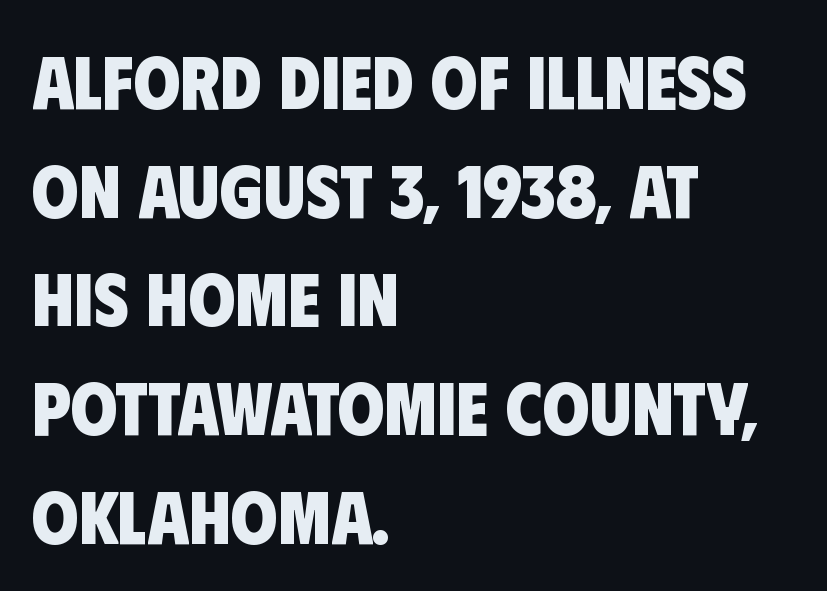
The image shows 75 px heavy, condensed sans-serif type; set left-aligned, normal line spacing (1.45x), normal letter spacing, not underlined; low stroke contrast and a large x-height.
